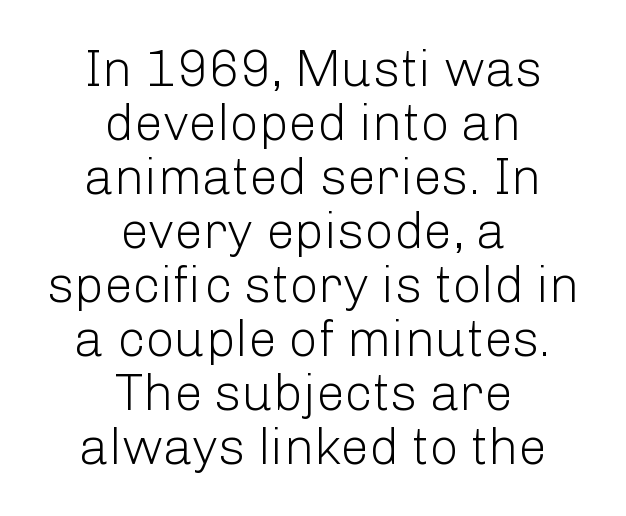
The image shows 51 px light sans-serif type, upright; set centered, tight line spacing (1.06x), normal letter spacing, not underlined; low stroke contrast and a medium x-height.
